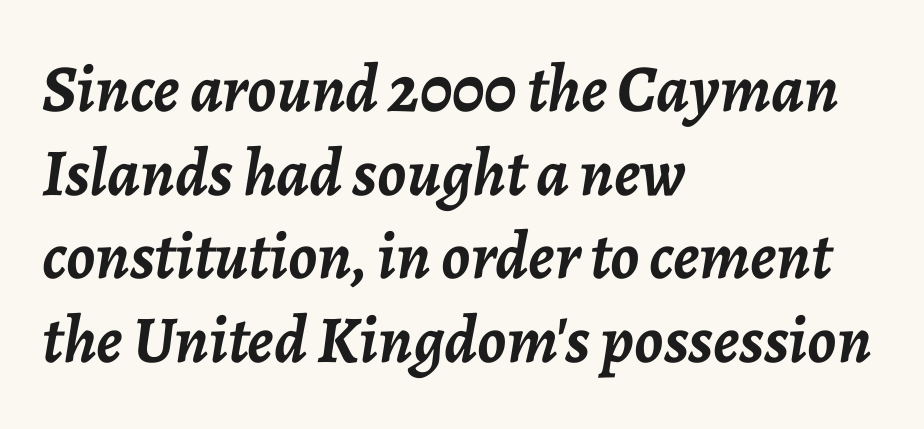
The image shows 67 px semibold type, italic (leaning right); set left-aligned, normal line spacing (1.25x), normal letter spacing, not underlined; low stroke contrast and a medium x-height.
